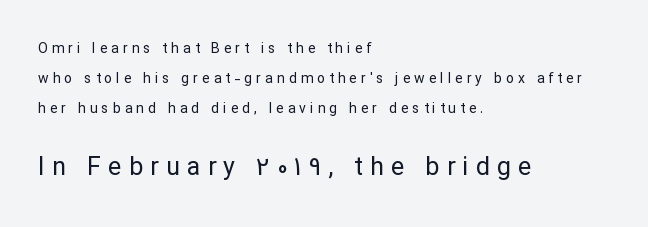
{"italic": "no", "bold": "no", "underline": "no", "align": "left", "line_spacing": "loose", "line_spacing_ratio": 2.16, "letter_spacing": "wide", "letter_spacing_em": 0.29, "larger_block": "second", "size_ratio": 1.79, "glyph_px": 25}
